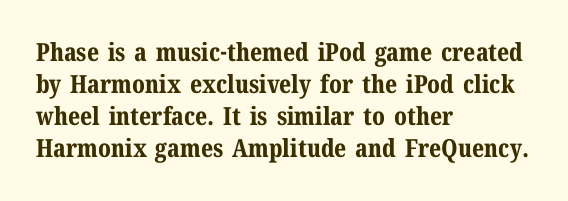
The image shows 25 px bold type, upright; set left-aligned, normal line spacing (1.28x), normal letter spacing, not underlined.
